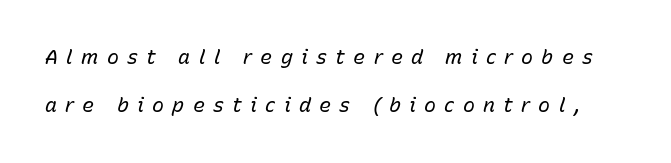
Nobody drew a line under any word here. Looking at the ascenders, they clearly lean. Leading: increased. Inter-character spacing is expanded well beyond the font's built-in metrics.
